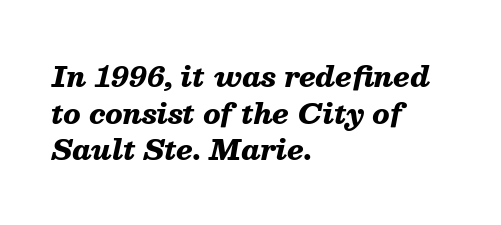
{"italic": "yes", "lean": "right", "slant_degrees": 13, "bold": "yes", "weight": "heavy", "width": "normal", "stroke_contrast": "medium", "x_height": "medium", "monospaced": "no", "underline": "no", "align": "left", "line_spacing": "normal", "line_spacing_ratio": 1.31, "letter_spacing": "normal", "letter_spacing_em": 0.0, "glyph_px": 28}
